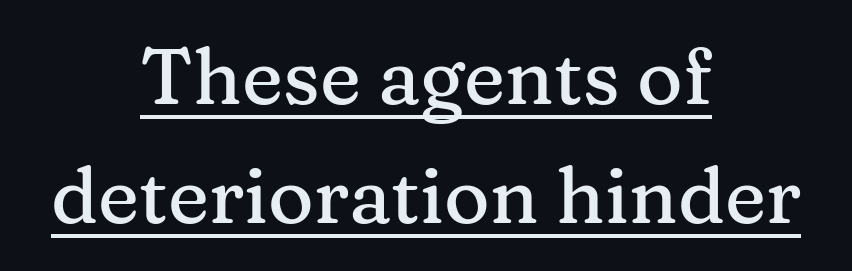
Q: Is the text italic (slanted)? A: No, it is upright.
Q: Is the typeface a serif or a sans-serif typeface? A: Serif.
Q: Is the text underlined? A: Yes.
Q: How is the paragraph aligned? A: Centered.
Q: Is the spacing between letters normal or unusually wide? A: Normal.
Q: Is the spacing between lines tight, normal or loose? A: Normal.
Q: Width (condensed, normal, or wide)? A: Normal.
Q: Stroke contrast? A: Medium.
Q: x-height? A: Medium.
Q: Monospaced? A: No.
